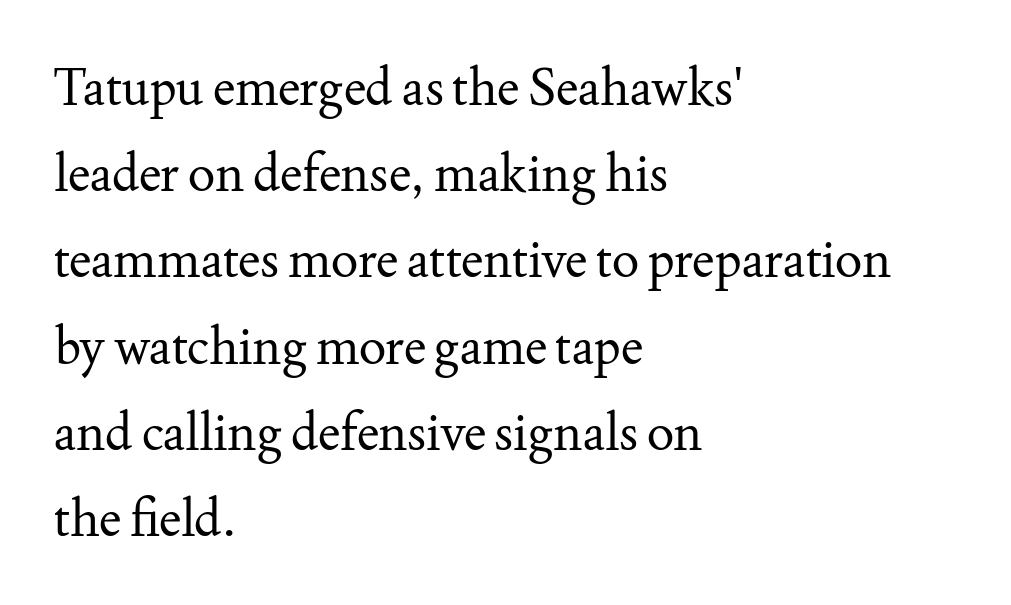
The image shows 51 px regular-weight serif type, upright; set left-aligned, normal line spacing (1.69x), normal letter spacing, not underlined; medium stroke contrast and a small x-height.
